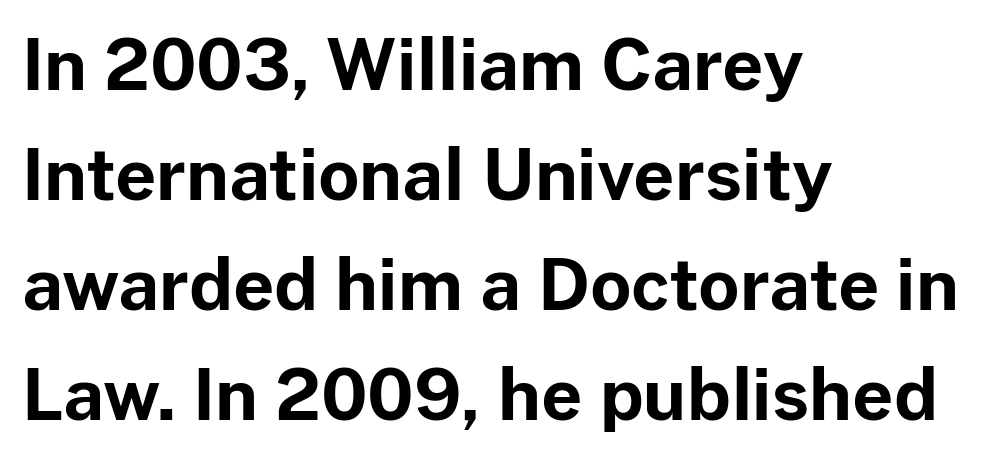
Q: Is the text bold? A: Yes.
Q: Is the text italic (slanted)? A: No, it is upright.
Q: Is the typeface a serif or a sans-serif typeface? A: Sans-serif.
Q: Is the text underlined? A: No.
Q: How is the paragraph aligned? A: Left-aligned.
Q: Is the spacing between letters normal or unusually wide? A: Normal.
Q: Is the spacing between lines tight, normal or loose? A: Normal.
Q: Width (condensed, normal, or wide)? A: Normal.
Q: Stroke contrast? A: Low.
Q: x-height? A: Medium.
Q: Monospaced? A: No.
